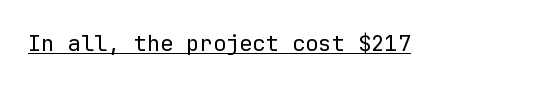
Q: Is the text bold? A: No.
Q: Is the text italic (slanted)? A: No, it is upright.
Q: Is the text underlined? A: Yes.
Q: Is the spacing between letters normal or unusually wide? A: Normal.
